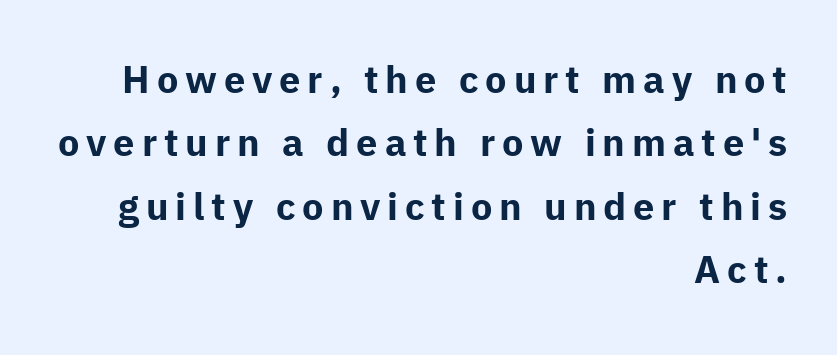
Q: Is the text bold? A: Yes.
Q: Is the text italic (slanted)? A: No, it is upright.
Q: Is the typeface a serif or a sans-serif typeface? A: Sans-serif.
Q: Is the text underlined? A: No.
Q: How is the paragraph aligned? A: Right-aligned.
Q: Is the spacing between lines tight, normal or loose? A: Normal.
Q: Width (condensed, normal, or wide)? A: Normal.
Q: Stroke contrast? A: Low.
Q: x-height? A: Medium.
Q: Monospaced? A: No.
